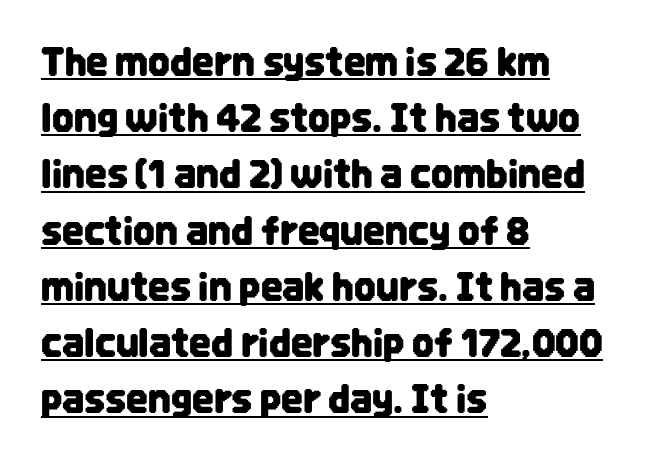
{"serif": "no", "italic": "no", "width": "condensed", "stroke_contrast": "low", "x_height": "large", "monospaced": "no", "underline": "yes", "align": "left", "line_spacing": "normal", "line_spacing_ratio": 1.48, "letter_spacing": "normal", "letter_spacing_em": 0.0, "glyph_px": 38}
